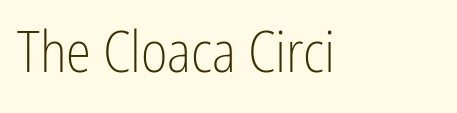
{"serif": "no", "italic": "no", "bold": "no", "weight": "light", "width": "condensed", "stroke_contrast": "low", "x_height": "medium", "monospaced": "no", "underline": "no", "letter_spacing": "normal", "letter_spacing_em": 0.0, "glyph_px": 57}
